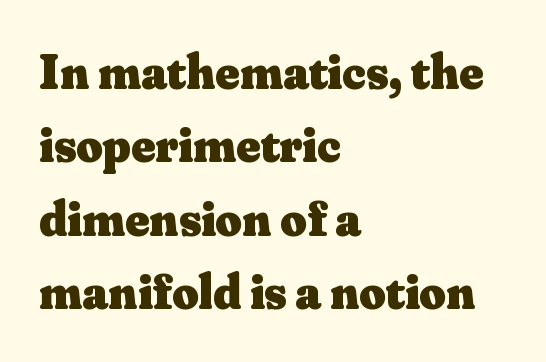
Q: Is the text bold? A: Yes.
Q: Is the text italic (slanted)? A: No, it is upright.
Q: Is the typeface a serif or a sans-serif typeface? A: Serif.
Q: Is the text underlined? A: No.
Q: How is the paragraph aligned? A: Left-aligned.
Q: Is the spacing between letters normal or unusually wide? A: Normal.
Q: Is the spacing between lines tight, normal or loose? A: Normal.
Q: Width (condensed, normal, or wide)? A: Normal.
Q: Stroke contrast? A: Medium.
Q: x-height? A: Small.
Q: Monospaced? A: No.
